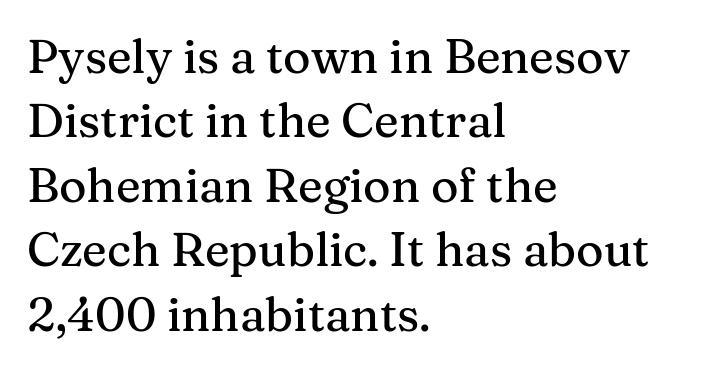
Q: Is the text italic (slanted)? A: No, it is upright.
Q: Is the typeface a serif or a sans-serif typeface? A: Serif.
Q: Is the text underlined? A: No.
Q: How is the paragraph aligned? A: Left-aligned.
Q: Is the spacing between letters normal or unusually wide? A: Normal.
Q: Is the spacing between lines tight, normal or loose? A: Normal.
Q: Width (condensed, normal, or wide)? A: Normal.
Q: Stroke contrast? A: Medium.
Q: x-height? A: Medium.
Q: Monospaced? A: No.
